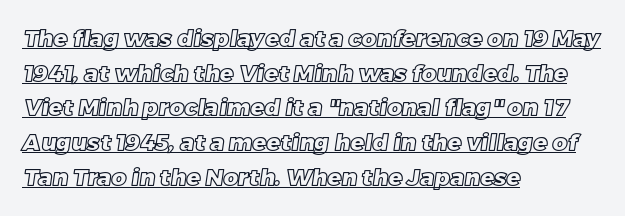
Q: Is the text underlined? A: Yes.
Q: How is the paragraph aligned? A: Left-aligned.
Q: Is the spacing between letters normal or unusually wide? A: Normal.
Q: Is the spacing between lines tight, normal or loose? A: Normal.
